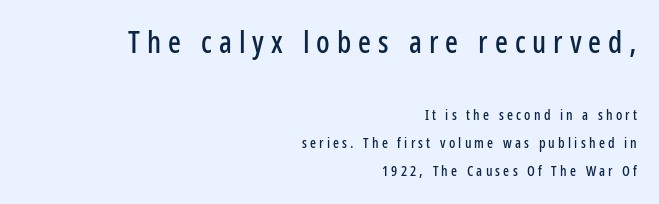
The image shows 30 px condensed sans-serif type, upright; set right-aligned, loose line spacing (2.0x), unusually wide letter spacing (+0.23 em), not underlined; the first (top) block is 2.14x larger; low stroke contrast and a medium x-height.
